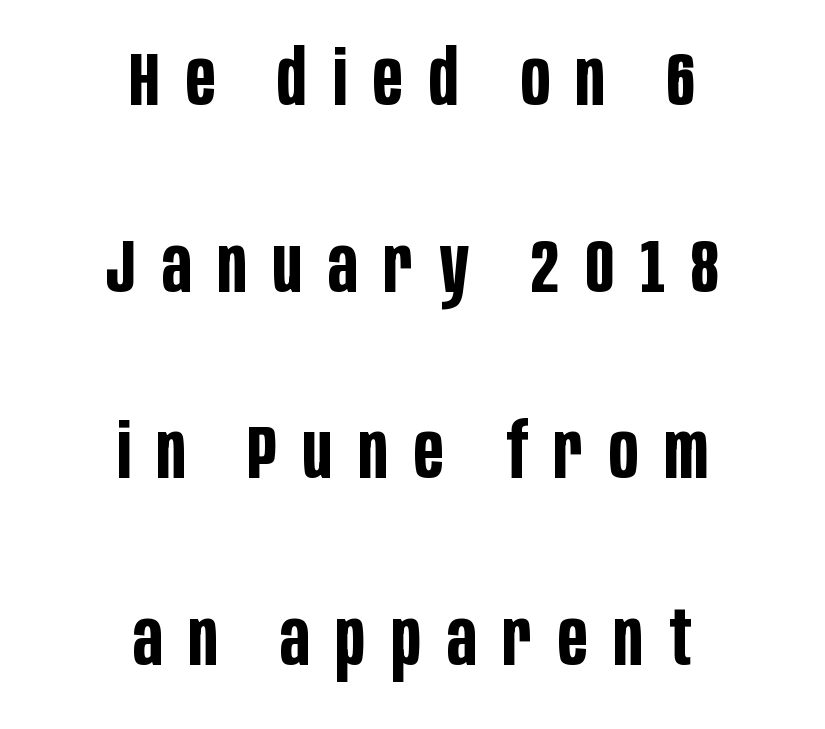
Q: Is the text bold? A: Yes.
Q: Is the text italic (slanted)? A: No, it is upright.
Q: Is the typeface a serif or a sans-serif typeface? A: Sans-serif.
Q: Is the text underlined? A: No.
Q: How is the paragraph aligned? A: Centered.
Q: Is the spacing between letters normal or unusually wide? A: Unusually wide.
Q: Is the spacing between lines tight, normal or loose? A: Loose.
Q: Width (condensed, normal, or wide)? A: Condensed.
Q: Stroke contrast? A: Low.
Q: x-height? A: Large.
Q: Monospaced? A: No.
